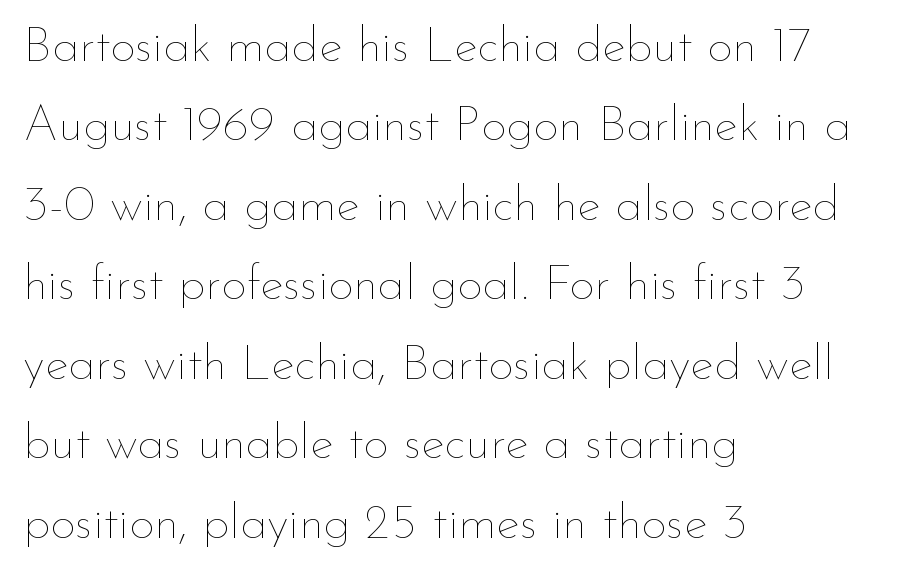
{"italic": "no", "bold": "no", "weight": "thin", "width": "normal", "stroke_contrast": "low", "x_height": "small", "monospaced": "no", "underline": "no", "align": "left", "line_spacing": "normal", "line_spacing_ratio": 1.59, "letter_spacing": "normal", "letter_spacing_em": 0.0, "glyph_px": 50}
